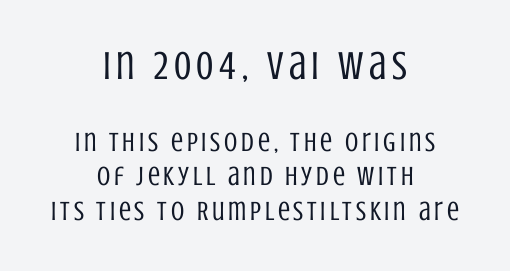
Unmarked baselines from the first word to the last. One glance says typical: line gaps are just what's usual. No extra ink here — the face is not bold. The designer gave the opening block more size than the closing block.
